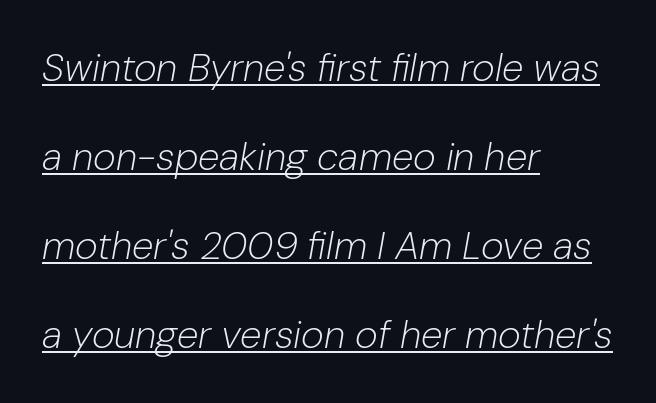
Q: Is the text bold? A: No.
Q: Is the text italic (slanted)? A: Yes, it leans right by about 10 degrees.
Q: Is the text underlined? A: Yes.
Q: How is the paragraph aligned? A: Left-aligned.
Q: Is the spacing between letters normal or unusually wide? A: Normal.
Q: Is the spacing between lines tight, normal or loose? A: Loose.
Q: Width (condensed, normal, or wide)? A: Normal.
Q: Stroke contrast? A: Low.
Q: x-height? A: Medium.
Q: Monospaced? A: No.
